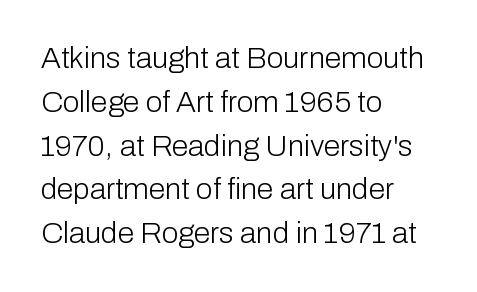
The image shows 30 px light sans-serif type, upright; set left-aligned, normal line spacing (1.46x), normal letter spacing, not underlined; low stroke contrast and a medium x-height.
